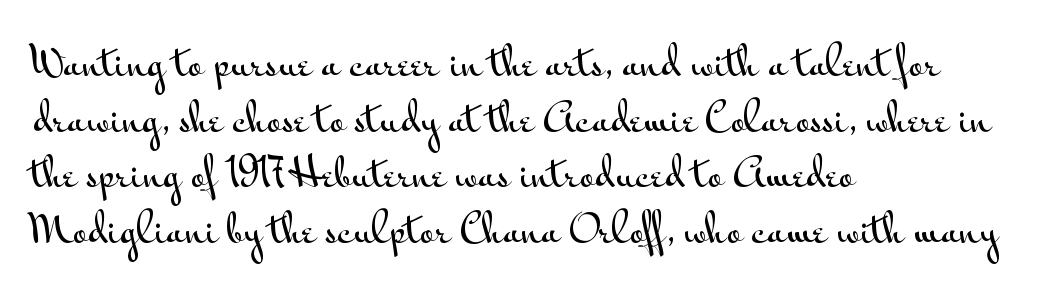
{"serif": "no", "width": "wide", "stroke_contrast": "medium", "x_height": "small", "monospaced": "no", "underline": "no", "align": "left", "line_spacing": "normal", "line_spacing_ratio": 1.39, "letter_spacing": "normal", "letter_spacing_em": 0.0, "glyph_px": 40}
